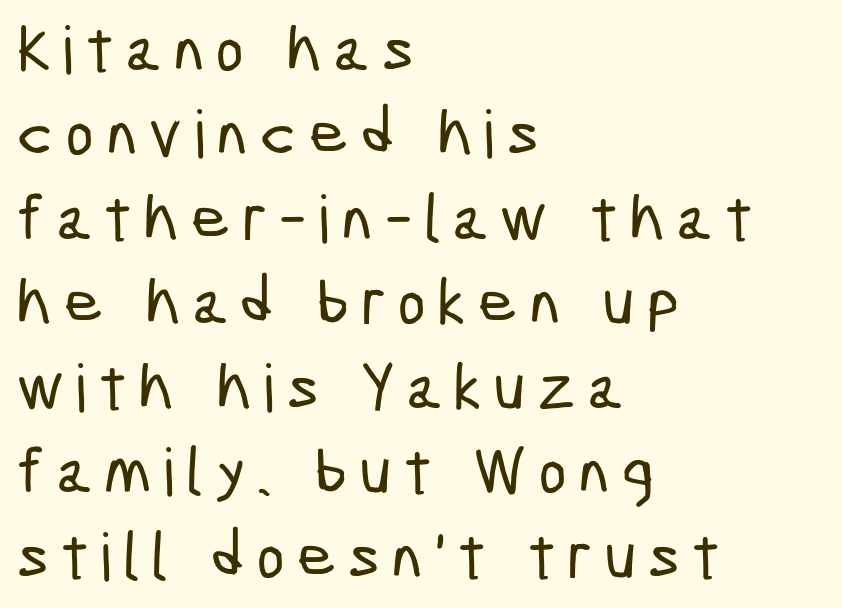
Q: Is the typeface a serif or a sans-serif typeface? A: Sans-serif.
Q: Is the text underlined? A: No.
Q: How is the paragraph aligned? A: Left-aligned.
Q: Is the spacing between lines tight, normal or loose? A: Normal.
Q: Width (condensed, normal, or wide)? A: Condensed.
Q: Stroke contrast? A: Low.
Q: x-height? A: Medium.
Q: Monospaced? A: No.
